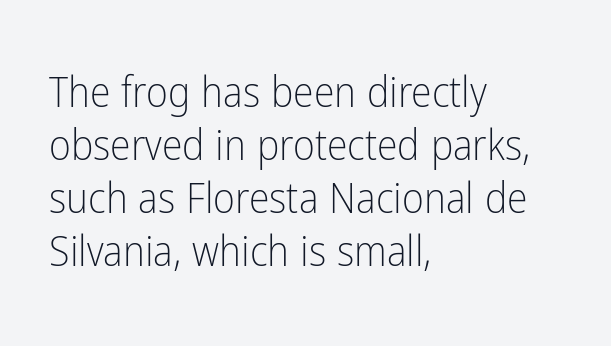
Q: Is the text bold? A: No.
Q: Is the text italic (slanted)? A: No, it is upright.
Q: Is the typeface a serif or a sans-serif typeface? A: Sans-serif.
Q: Is the text underlined? A: No.
Q: How is the paragraph aligned? A: Left-aligned.
Q: Is the spacing between letters normal or unusually wide? A: Normal.
Q: Is the spacing between lines tight, normal or loose? A: Normal.
Q: Width (condensed, normal, or wide)? A: Condensed.
Q: Stroke contrast? A: Low.
Q: x-height? A: Medium.
Q: Monospaced? A: No.
